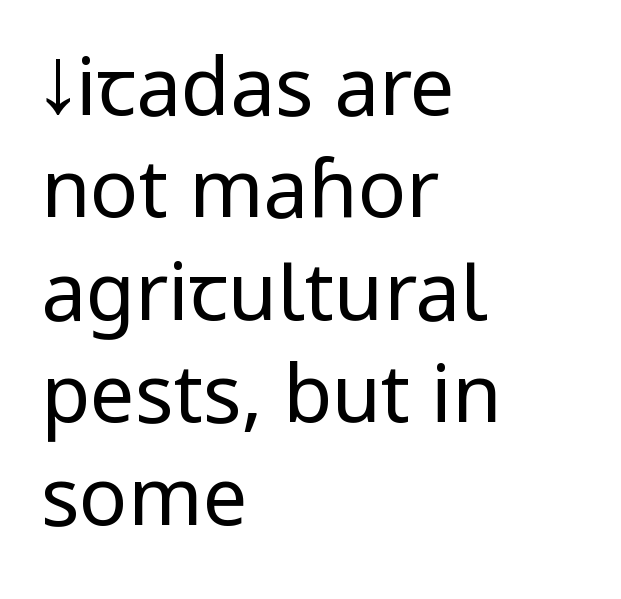
The image shows 80 px regular-weight, condensed sans-serif type, upright; set left-aligned, normal line spacing (1.28x), normal letter spacing, not underlined; low stroke contrast.
